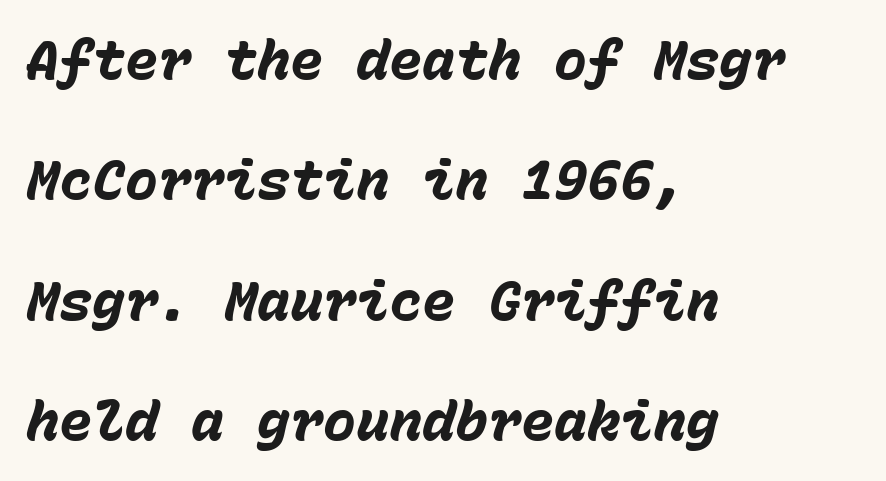
{"italic": "yes", "lean": "right", "slant_degrees": 15, "bold": "yes", "weight": "heavy", "width": "normal", "stroke_contrast": "low", "x_height": "medium", "monospaced": "yes", "underline": "no", "align": "left", "line_spacing": "loose", "line_spacing_ratio": 2.19, "letter_spacing": "normal", "letter_spacing_em": 0.0, "glyph_px": 55}
